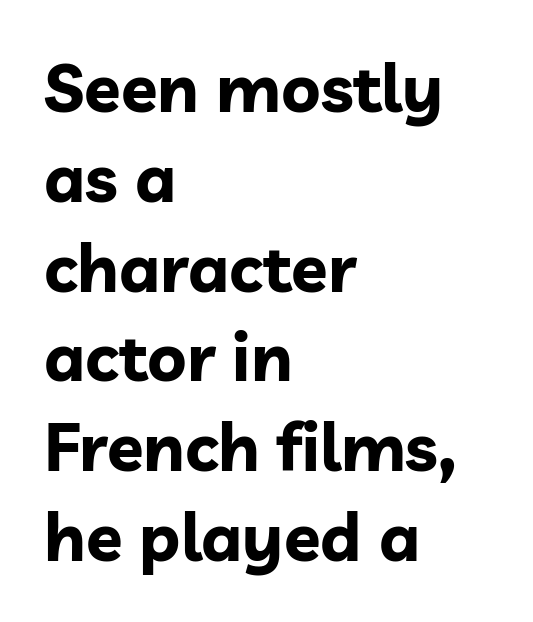
Grotesque or geometric, the face here clearly has no serifs. Nothing unusual about the tracking: characters are spaced as the font intends. A bare baseline throughout the passage. If you drew a ruler down the left edge, every line would touch it. When letters stand straight like this, we call the style roman or upright.
